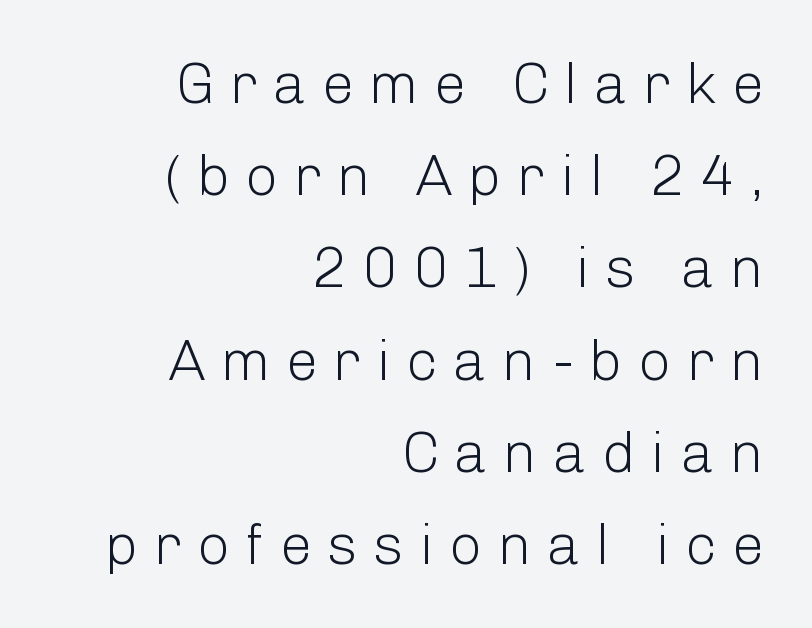
{"serif": "no", "italic": "no", "bold": "no", "weight": "light", "width": "normal", "stroke_contrast": "low", "x_height": "medium", "monospaced": "no", "underline": "no", "align": "right", "line_spacing": "normal", "line_spacing_ratio": 1.59, "letter_spacing": "wide", "letter_spacing_em": 0.26, "glyph_px": 58}
